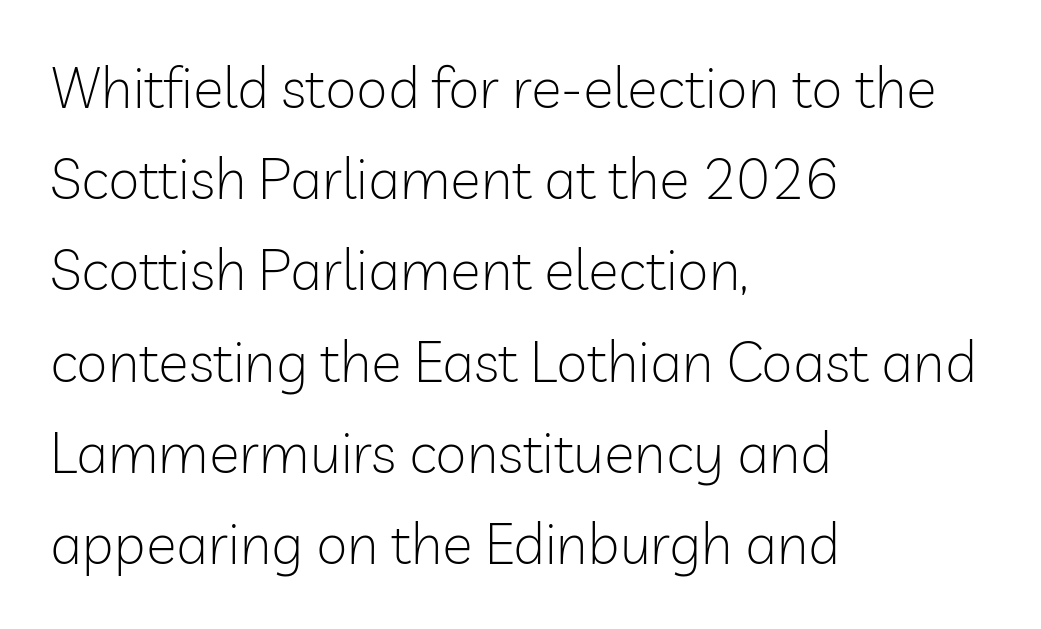
Q: Is the text bold? A: No.
Q: Is the text italic (slanted)? A: No, it is upright.
Q: Is the typeface a serif or a sans-serif typeface? A: Sans-serif.
Q: Is the text underlined? A: No.
Q: How is the paragraph aligned? A: Left-aligned.
Q: Is the spacing between letters normal or unusually wide? A: Normal.
Q: Is the spacing between lines tight, normal or loose? A: Normal.
Q: Width (condensed, normal, or wide)? A: Normal.
Q: Stroke contrast? A: Low.
Q: x-height? A: Medium.
Q: Monospaced? A: No.
